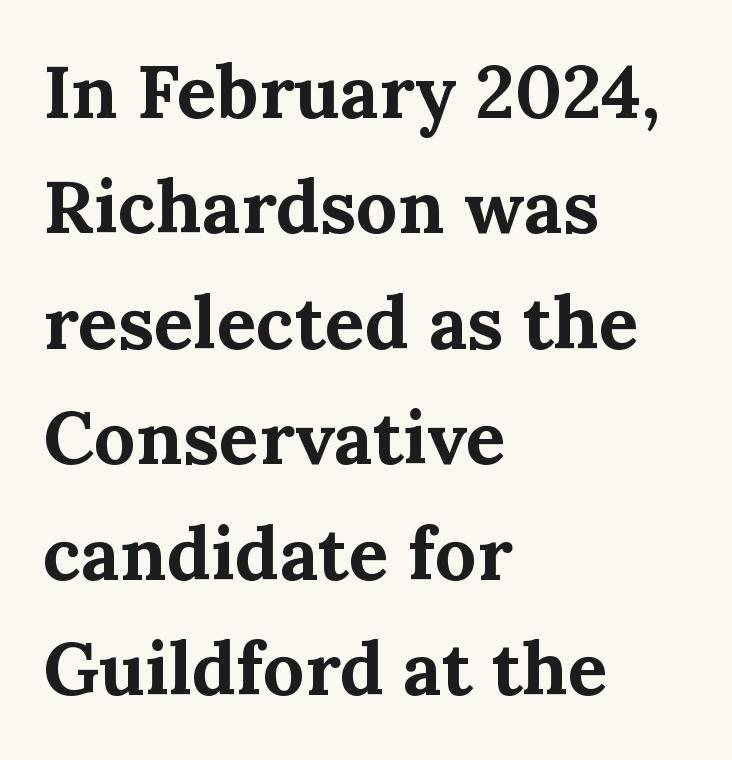
The image shows 74 px bold serif type, upright; set left-aligned, normal line spacing (1.56x), normal letter spacing, not underlined; medium stroke contrast and a medium x-height.
